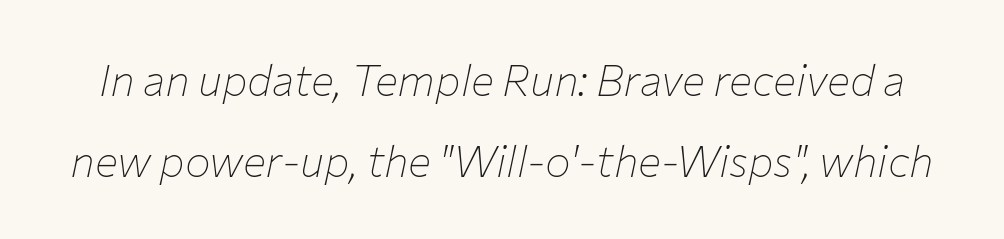
{"italic": "yes", "lean": "right", "slant_degrees": 12, "bold": "no", "weight": "thin", "width": "normal", "stroke_contrast": "low", "x_height": "medium", "monospaced": "no", "underline": "no", "line_spacing_ratio": 1.89, "letter_spacing": "normal", "letter_spacing_em": 0.0, "glyph_px": 43}
